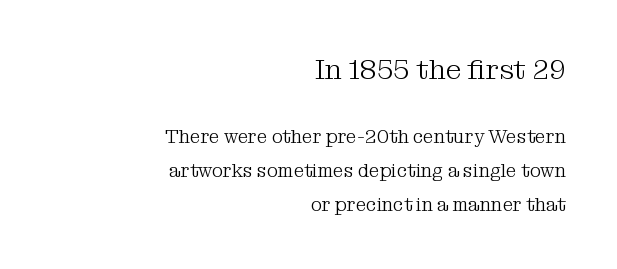
Q: Is the text bold? A: No.
Q: Is the text italic (slanted)? A: No, it is upright.
Q: Is the typeface a serif or a sans-serif typeface? A: Serif.
Q: Is the text underlined? A: No.
Q: How is the paragraph aligned? A: Right-aligned.
Q: Is the spacing between letters normal or unusually wide? A: Normal.
Q: Which block of text is set in a larger size, the first (top) or the second (bottom)? A: The first (top) one.
Q: Width (condensed, normal, or wide)? A: Normal.
Q: Stroke contrast? A: Medium.
Q: x-height? A: Medium.
Q: Monospaced? A: No.
